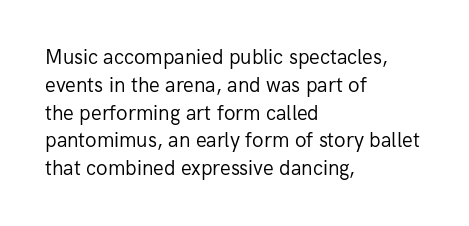
{"italic": "no", "bold": "no", "underline": "no", "align": "left", "line_spacing": "normal", "line_spacing_ratio": 1.39, "letter_spacing": "normal", "letter_spacing_em": 0.0, "glyph_px": 20}
